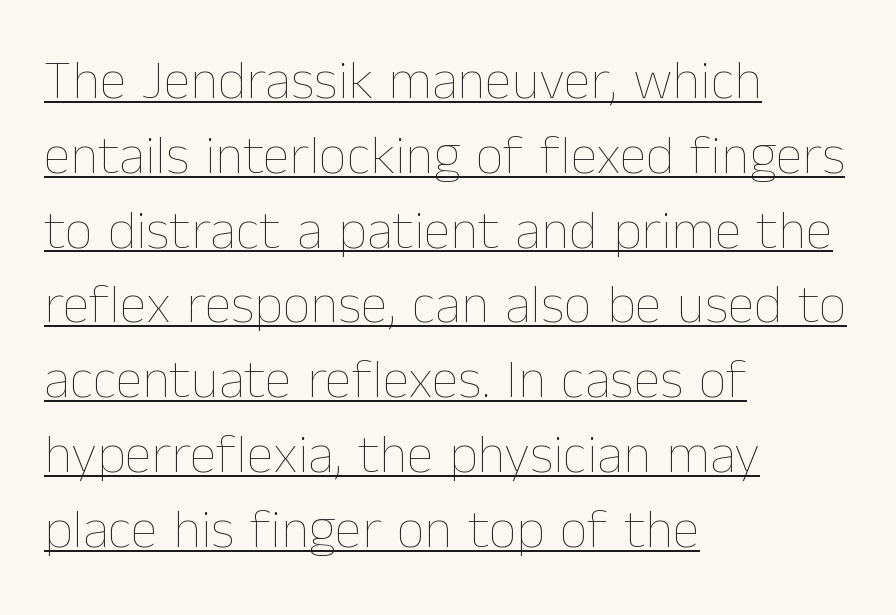
Q: Is the text bold? A: No.
Q: Is the text italic (slanted)? A: No, it is upright.
Q: Is the text underlined? A: Yes.
Q: How is the paragraph aligned? A: Left-aligned.
Q: Is the spacing between letters normal or unusually wide? A: Normal.
Q: Is the spacing between lines tight, normal or loose? A: Normal.
Q: Width (condensed, normal, or wide)? A: Normal.
Q: Stroke contrast? A: Low.
Q: x-height? A: Medium.
Q: Monospaced? A: No.
